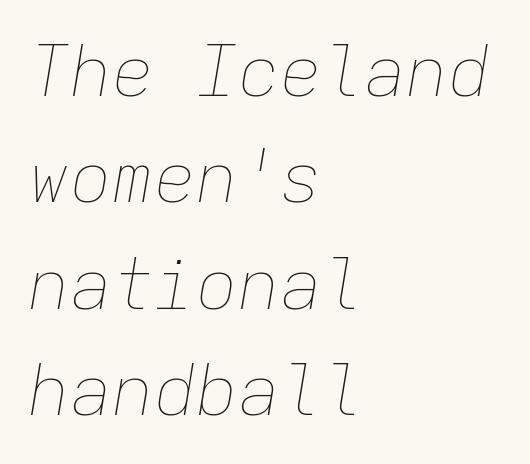
Q: Is the text bold? A: No.
Q: Is the text italic (slanted)? A: Yes, it leans right by about 9 degrees.
Q: Is the text underlined? A: No.
Q: How is the paragraph aligned? A: Left-aligned.
Q: Is the spacing between letters normal or unusually wide? A: Normal.
Q: Is the spacing between lines tight, normal or loose? A: Normal.
Q: Width (condensed, normal, or wide)? A: Normal.
Q: Stroke contrast? A: Low.
Q: x-height? A: Medium.
Q: Monospaced? A: Yes.
